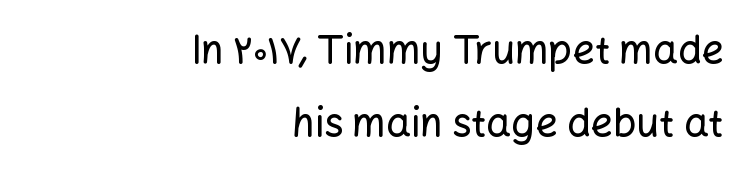
{"serif": "no", "italic": "no", "width": "normal", "stroke_contrast": "low", "x_height": "medium", "monospaced": "no", "underline": "no", "align": "right", "line_spacing_ratio": 1.86, "letter_spacing": "normal", "letter_spacing_em": 0.0, "glyph_px": 39}
